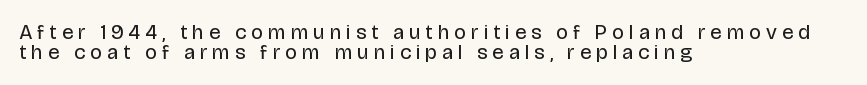
A typesetter would mark this as roman, not italic. How are the letters spaced? Widely, with obvious added tracking. Compared with typical paragraphs, the rows here are closer together. The strip under each line holds only bare page. The letters look calm and open, with moderate or lighter stems.
